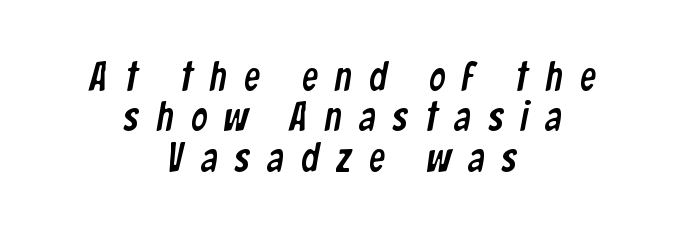
The image shows 40 px condensed sans-serif type; set centered, tight line spacing (1.01x), unusually wide letter spacing (+0.43 em), not underlined; low stroke contrast and a medium x-height.
